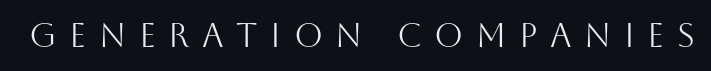
Q: Is the text bold? A: No.
Q: Is the text italic (slanted)? A: No, it is upright.
Q: Is the typeface a serif or a sans-serif typeface? A: Sans-serif.
Q: Is the text underlined? A: No.
Q: Is the spacing between letters normal or unusually wide? A: Unusually wide.
Q: Width (condensed, normal, or wide)? A: Normal.
Q: Stroke contrast? A: Medium.
Q: x-height? A: Large.
Q: Monospaced? A: No.
